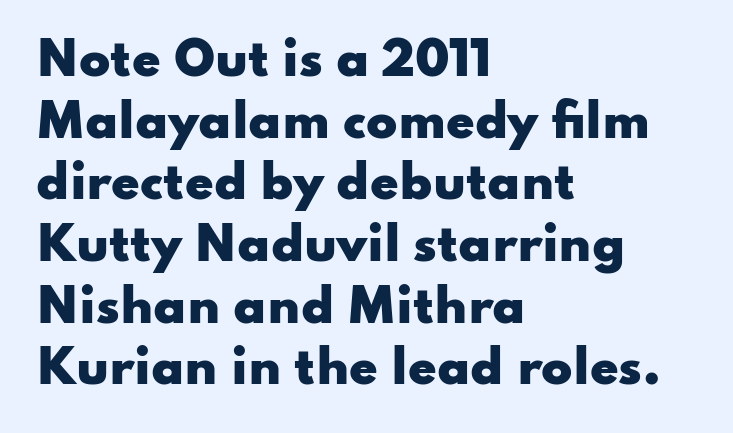
Q: Is the text bold? A: Yes.
Q: Is the text italic (slanted)? A: No, it is upright.
Q: Is the typeface a serif or a sans-serif typeface? A: Sans-serif.
Q: Is the text underlined? A: No.
Q: How is the paragraph aligned? A: Left-aligned.
Q: Is the spacing between letters normal or unusually wide? A: Normal.
Q: Is the spacing between lines tight, normal or loose? A: Normal.
Q: Width (condensed, normal, or wide)? A: Wide.
Q: Stroke contrast? A: Low.
Q: x-height? A: Small.
Q: Monospaced? A: No.
